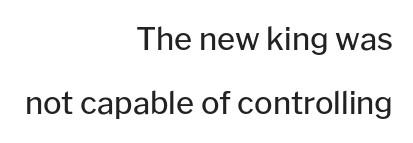
{"serif": "no", "italic": "no", "bold": "no", "weight": "regular", "width": "normal", "stroke_contrast": "low", "x_height": "medium", "monospaced": "no", "underline": "no", "align": "right", "line_spacing": "loose", "line_spacing_ratio": 2.06, "letter_spacing": "normal", "letter_spacing_em": 0.0, "glyph_px": 31}
